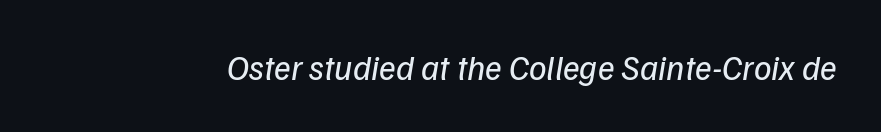
Q: Is the text bold? A: No.
Q: Is the typeface a serif or a sans-serif typeface? A: Sans-serif.
Q: Is the text underlined? A: No.
Q: Is the spacing between letters normal or unusually wide? A: Normal.
Q: Width (condensed, normal, or wide)? A: Normal.
Q: Stroke contrast? A: Low.
Q: x-height? A: Medium.
Q: Monospaced? A: No.
